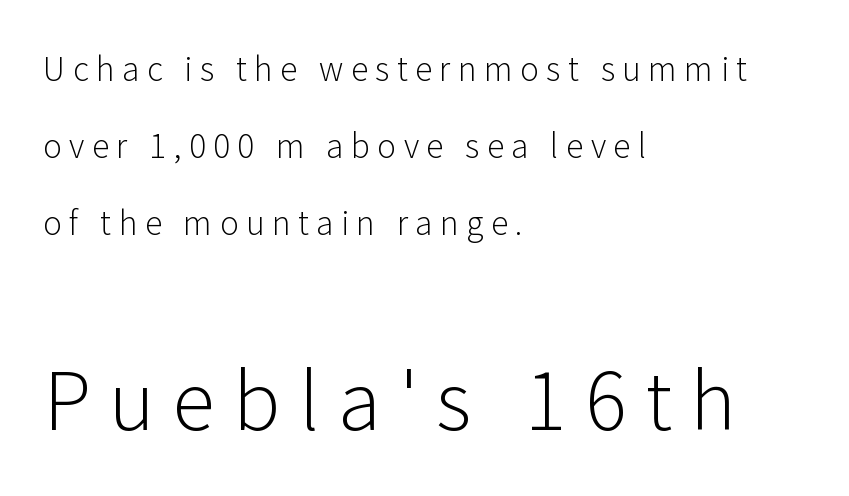
{"serif": "no", "italic": "no", "bold": "no", "weight": "light", "width": "normal", "stroke_contrast": "low", "x_height": "medium", "monospaced": "no", "underline": "no", "align": "left", "line_spacing": "loose", "line_spacing_ratio": 2.41, "letter_spacing": "wide", "letter_spacing_em": 0.23, "larger_block": "second", "size_ratio": 2.47, "glyph_px": 79}
